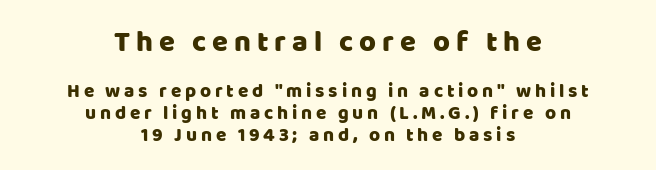
Q: Is the text italic (slanted)? A: No, it is upright.
Q: Is the typeface a serif or a sans-serif typeface? A: Sans-serif.
Q: Is the text underlined? A: No.
Q: How is the paragraph aligned? A: Centered.
Q: Is the spacing between letters normal or unusually wide? A: Unusually wide.
Q: Which block of text is set in a larger size, the first (top) or the second (bottom)? A: The first (top) one.
Q: Width (condensed, normal, or wide)? A: Normal.
Q: Stroke contrast? A: Low.
Q: x-height? A: Large.
Q: Monospaced? A: No.
